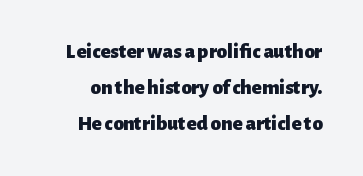
{"italic": "no", "bold": "yes", "underline": "no", "line_spacing_ratio": 1.71, "letter_spacing": "normal", "letter_spacing_em": 0.0, "glyph_px": 21}
